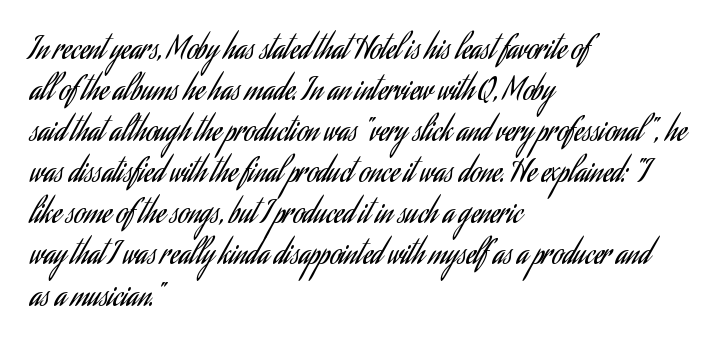
The image shows 30 px regular-weight, condensed sans-serif type; set left-aligned, normal line spacing (1.37x), normal letter spacing, not underlined; low stroke contrast and a small x-height.
